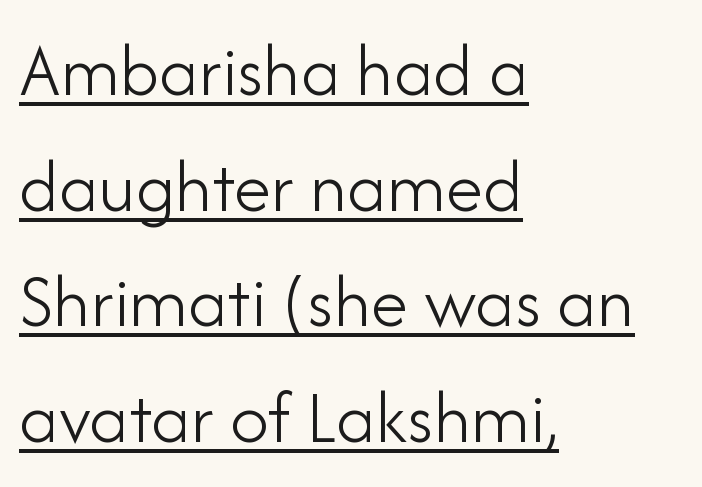
The image shows 76 px light sans-serif type, upright; set left-aligned, normal line spacing (1.52x), normal letter spacing, underlined; low stroke contrast and a small x-height.
